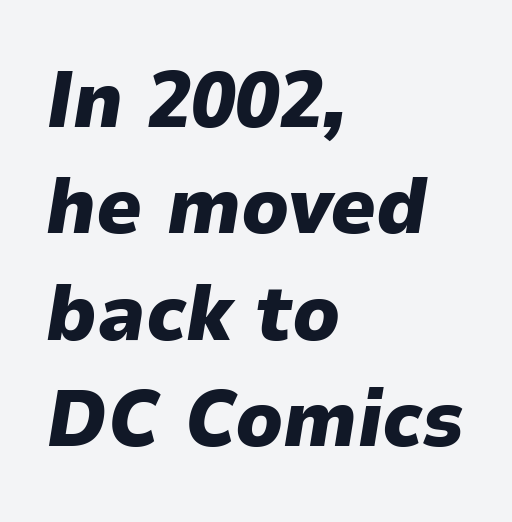
Q: Is the text bold? A: Yes.
Q: Is the text italic (slanted)? A: Yes, it leans right by about 9 degrees.
Q: Is the text underlined? A: No.
Q: How is the paragraph aligned? A: Left-aligned.
Q: Is the spacing between letters normal or unusually wide? A: Normal.
Q: Is the spacing between lines tight, normal or loose? A: Normal.
Q: Width (condensed, normal, or wide)? A: Normal.
Q: Stroke contrast? A: Low.
Q: x-height? A: Medium.
Q: Monospaced? A: No.
